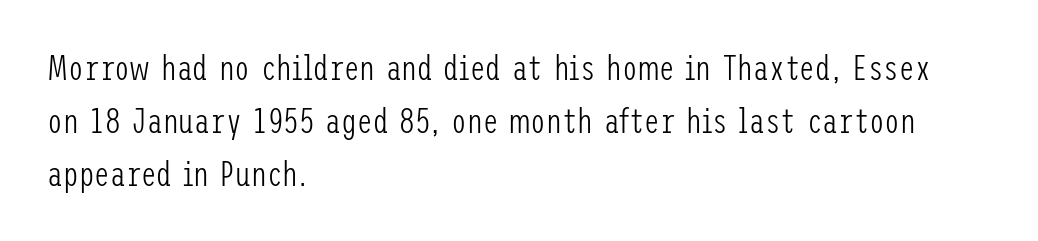
{"serif": "no", "italic": "no", "bold": "no", "weight": "light", "width": "condensed", "stroke_contrast": "low", "x_height": "medium", "underline": "no", "align": "left", "line_spacing": "normal", "line_spacing_ratio": 1.51, "letter_spacing": "normal", "letter_spacing_em": 0.0, "glyph_px": 35}
